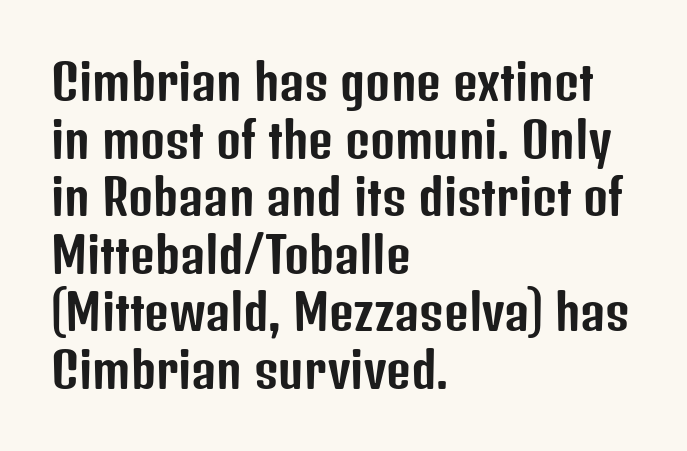
Q: Is the text italic (slanted)? A: No, it is upright.
Q: Is the typeface a serif or a sans-serif typeface? A: Sans-serif.
Q: Is the text underlined? A: No.
Q: How is the paragraph aligned? A: Left-aligned.
Q: Is the spacing between letters normal or unusually wide? A: Normal.
Q: Width (condensed, normal, or wide)? A: Condensed.
Q: Stroke contrast? A: Low.
Q: x-height? A: Medium.
Q: Monospaced? A: No.
